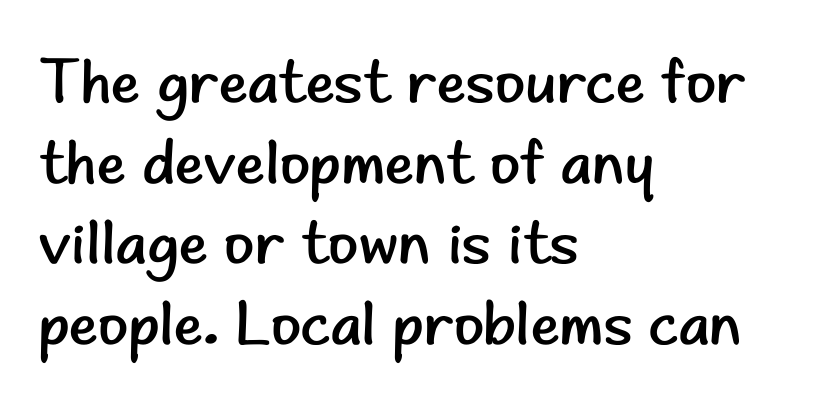
Q: Is the text bold? A: No.
Q: Is the text italic (slanted)? A: No, it is upright.
Q: Is the typeface a serif or a sans-serif typeface? A: Sans-serif.
Q: Is the text underlined? A: No.
Q: How is the paragraph aligned? A: Left-aligned.
Q: Is the spacing between letters normal or unusually wide? A: Normal.
Q: Is the spacing between lines tight, normal or loose? A: Normal.
Q: Width (condensed, normal, or wide)? A: Normal.
Q: Stroke contrast? A: Low.
Q: x-height? A: Small.
Q: Monospaced? A: No.
